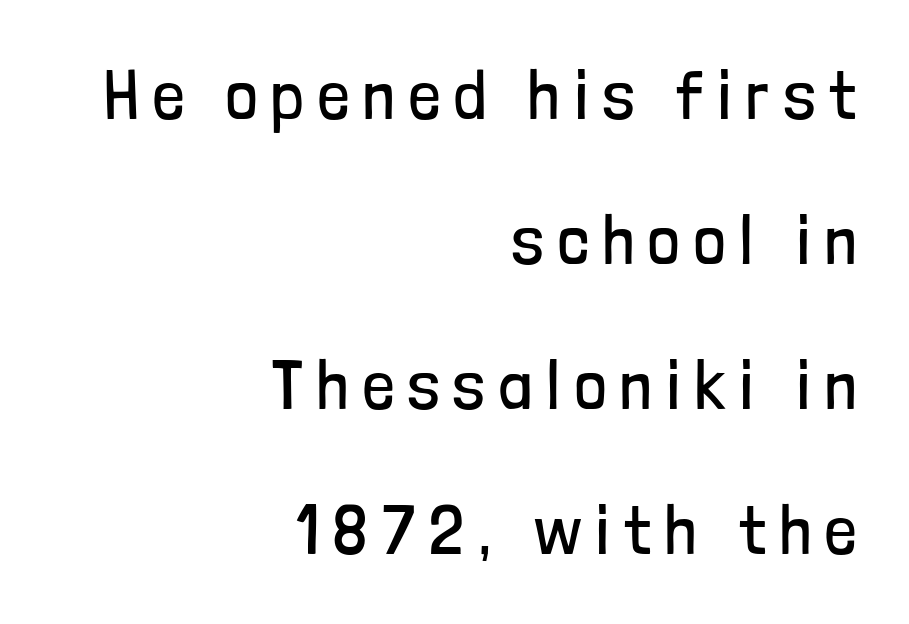
{"serif": "no", "italic": "no", "bold": "no", "weight": "regular", "width": "condensed", "stroke_contrast": "low", "x_height": "medium", "monospaced": "no", "underline": "no", "align": "right", "line_spacing": "loose", "line_spacing_ratio": 2.1, "letter_spacing": "wide", "letter_spacing_em": 0.21, "glyph_px": 69}
